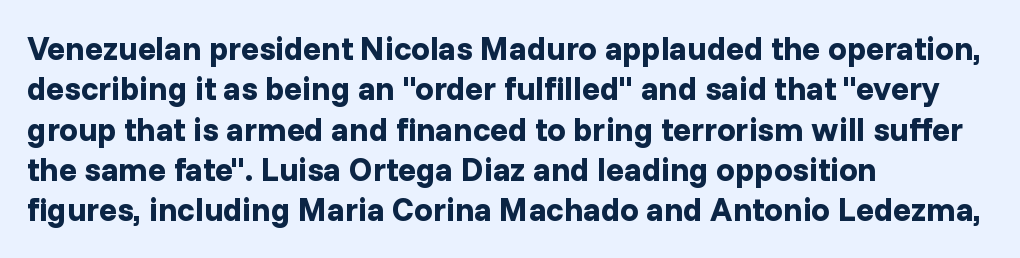
Q: Is the text bold? A: Yes.
Q: Is the text italic (slanted)? A: No, it is upright.
Q: Is the typeface a serif or a sans-serif typeface? A: Sans-serif.
Q: Is the text underlined? A: No.
Q: How is the paragraph aligned? A: Left-aligned.
Q: Is the spacing between letters normal or unusually wide? A: Normal.
Q: Width (condensed, normal, or wide)? A: Normal.
Q: Stroke contrast? A: Low.
Q: x-height? A: Medium.
Q: Monospaced? A: No.
